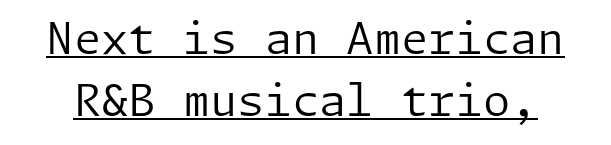
{"serif": "no", "italic": "no", "bold": "no", "weight": "regular", "width": "normal", "stroke_contrast": "low", "x_height": "medium", "underline": "yes", "line_spacing": "normal", "line_spacing_ratio": 1.4, "letter_spacing": "normal", "letter_spacing_em": 0.0, "glyph_px": 44}
